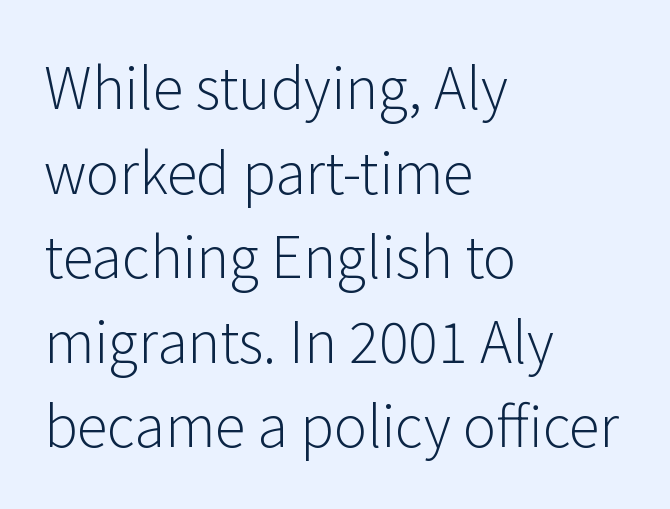
Each new line begins a customary step beneath the previous one. Characters remain perfectly vertical along every line. Tracking here is standard; glyphs follow each other at the usual distance. Anything drawn beneath the words? Only blank space.
